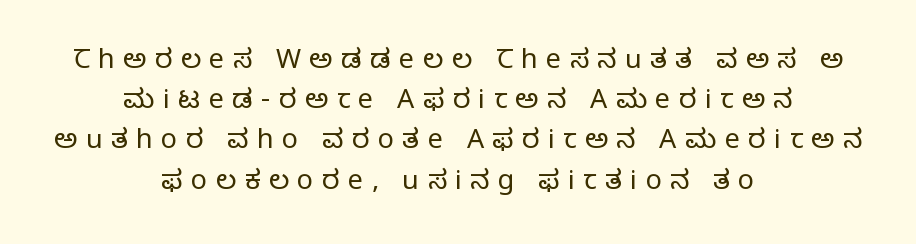
{"italic": "no", "bold": "no", "underline": "no", "align": "center", "line_spacing": "normal", "line_spacing_ratio": 1.49, "letter_spacing": "wide", "letter_spacing_em": 0.31, "glyph_px": 27}
